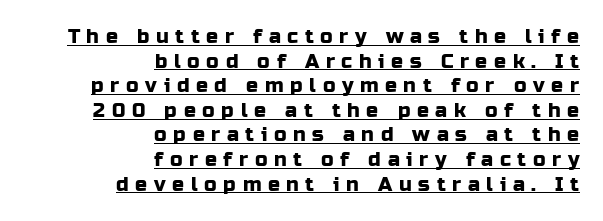
{"italic": "no", "underline": "yes", "align": "right", "line_spacing_ratio": 1.23, "letter_spacing": "wide", "letter_spacing_em": 0.33, "glyph_px": 20}
